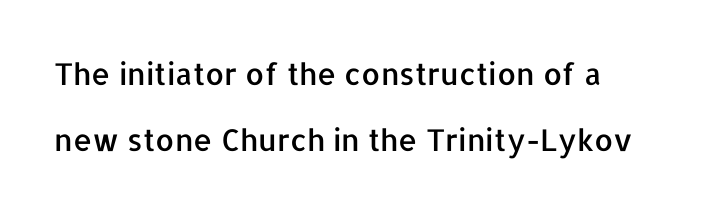
The typesetter chose a ragged-right arrangement here. The line-height multiplier appears high, well above default. Spacing between characters is what you'd get straight out of the box. A sans-serif font was chosen for this passage. Italic? Not at all — the glyphs are vertical.
